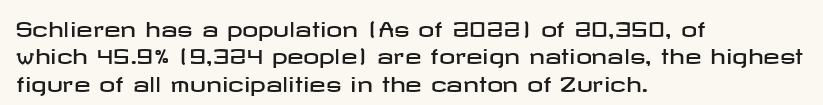
Q: Is the text italic (slanted)? A: No, it is upright.
Q: Is the text underlined? A: No.
Q: How is the paragraph aligned? A: Left-aligned.
Q: Is the spacing between letters normal or unusually wide? A: Normal.
Q: Is the spacing between lines tight, normal or loose? A: Normal.
